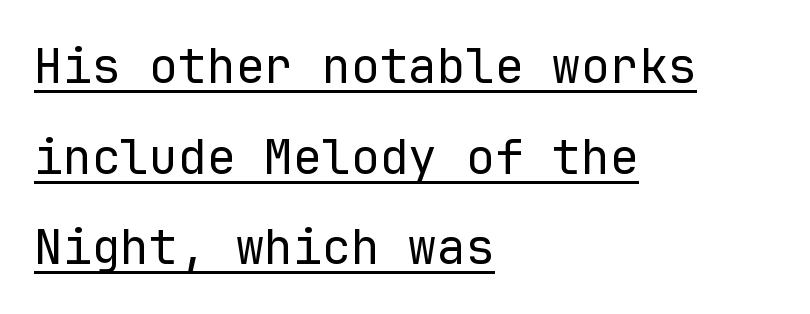
{"serif": "no", "italic": "no", "bold": "no", "weight": "regular", "width": "normal", "stroke_contrast": "low", "x_height": "medium", "monospaced": "yes", "underline": "yes", "align": "left", "line_spacing_ratio": 1.89, "letter_spacing": "normal", "letter_spacing_em": 0.0, "glyph_px": 48}
